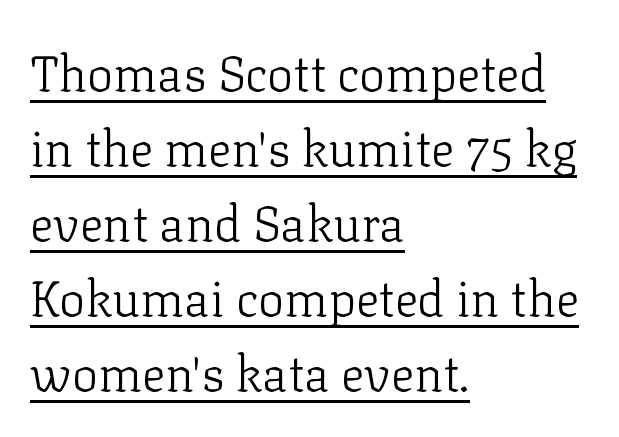
In CSS terms this would be text-align: left. The letters advance in unequal steps, a hallmark of proportional type. This is serif lettering, the kind often seen in printed books. The passage shown is underscored from start to finish. Glyph-to-glyph distance matches everyday printed text.
